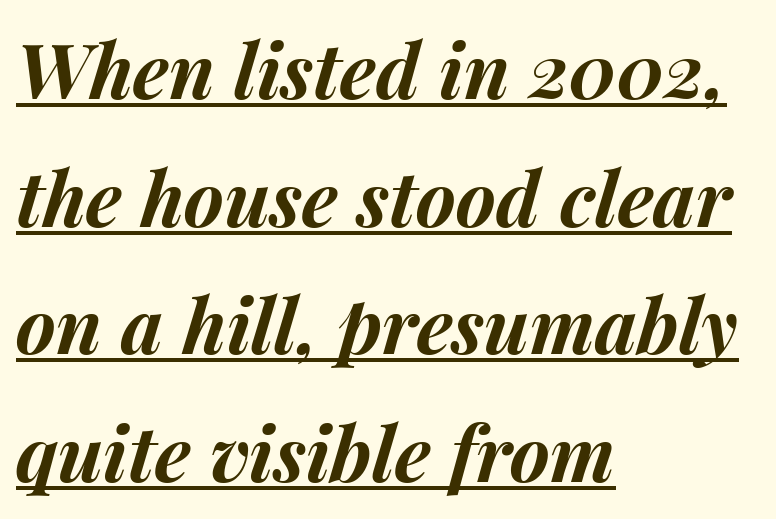
The image shows 76 px bold type, italic (leaning right); set left-aligned, normal line spacing (1.68x), normal letter spacing, underlined; medium stroke contrast and a medium x-height.
